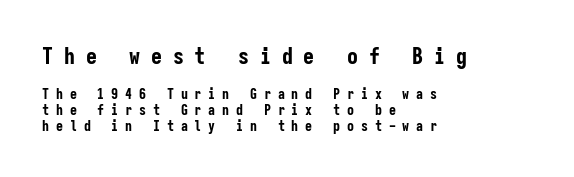
Each new line begins almost immediately beneath the previous one. This is heavy type, rendered in bold. Is the letter spacing exaggerated? Yes — the characters are pushed far apart. The ragged edge is on the right, which tells us the setting is flush left. The lettering holds an erect, upright posture throughout.
